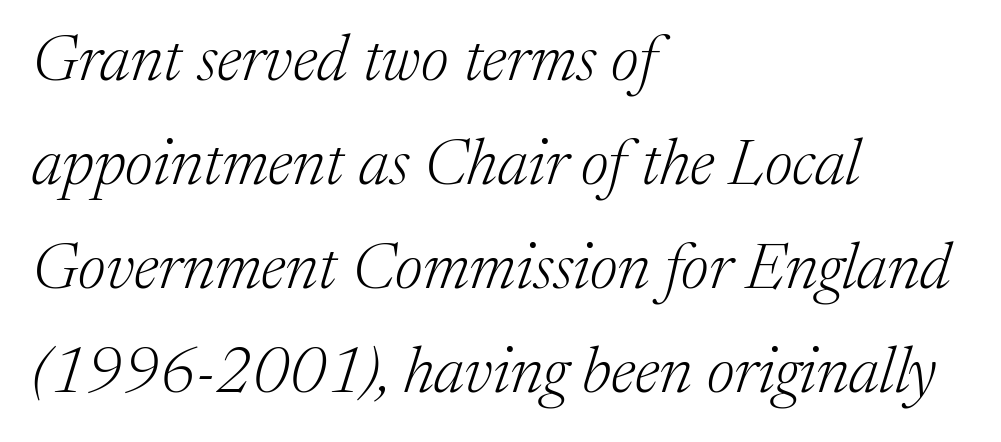
Counters stay open thanks to moderate or lighter strokes. Think of a printed novel: that variable character pitch is what you see here. A student would call this left alignment; a typographer would say flush left, rag right. Spacing between characters is what you'd get straight out of the box.
